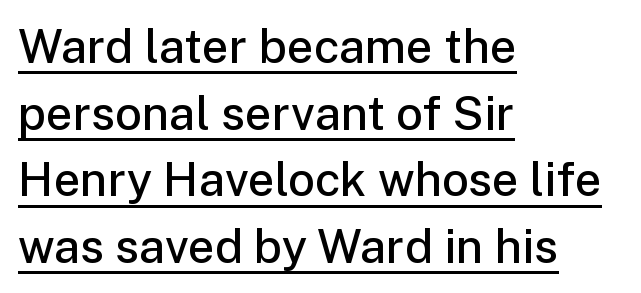
A typesetter would call this zero additional tracking. Type style note: lacks serifs. These characters rest on top of a visible drawn line. Horizontal bands of white between lines are of average thickness. Nope, not italic — everything's standing straight.
